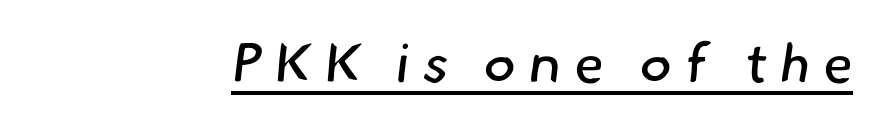
Nope, no serifs anywhere on these letters. Ink coverage per letter is moderate at most. Glance below the letters and you will spot a drawn line. These lines have a slow, spaced-out rhythm from letter to letter. Do the characters align in a grid? No, the font is proportional.
